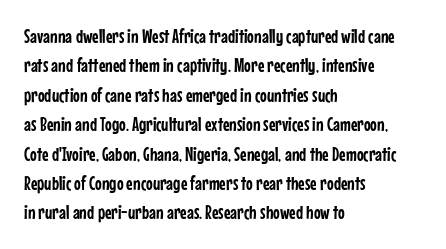
The image shows 20 px text type, upright; set left-aligned, normal line spacing (1.47x), normal letter spacing, not underlined.
